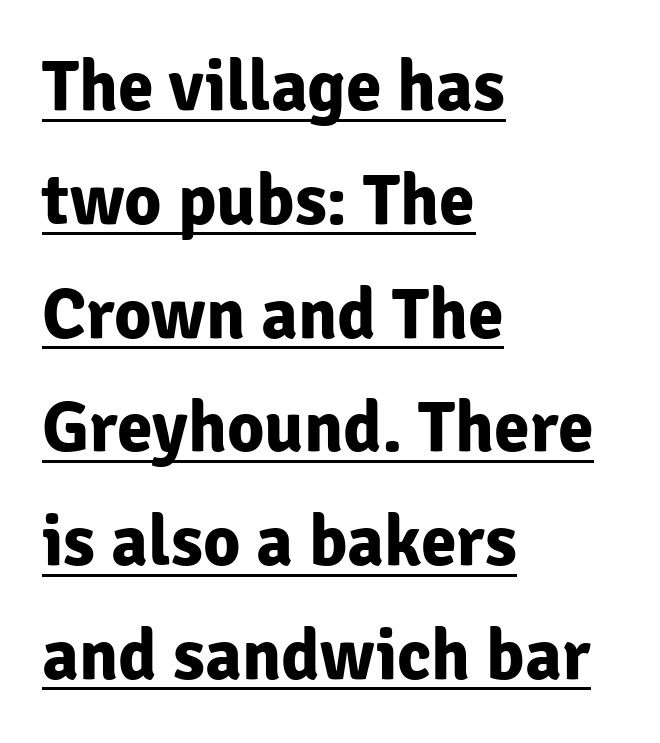
{"serif": "no", "italic": "no", "bold": "yes", "weight": "bold", "width": "normal", "stroke_contrast": "low", "x_height": "medium", "monospaced": "no", "underline": "yes", "align": "left", "line_spacing": "normal", "line_spacing_ratio": 1.58, "letter_spacing": "normal", "letter_spacing_em": 0.0, "glyph_px": 72}
